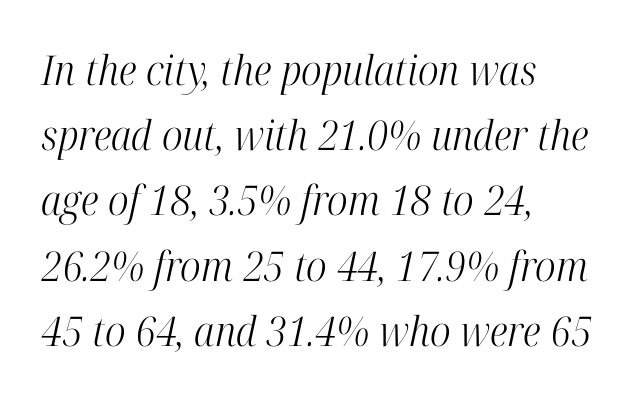
{"serif": "yes", "italic": "yes", "lean": "right", "slant_degrees": 12, "bold": "no", "weight": "light", "width": "condensed", "stroke_contrast": "high", "x_height": "medium", "monospaced": "no", "underline": "no", "align": "left", "line_spacing": "normal", "line_spacing_ratio": 1.59, "letter_spacing": "normal", "letter_spacing_em": 0.0, "glyph_px": 41}
